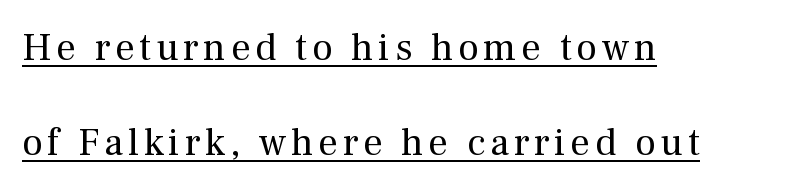
Compared with a typical body face, this is equally light or lighter still. Each new line begins a long way beneath the previous one. In designer terms, the underline attribute is active on this setting. Typographically, this falls in the serif category. The letters stand upright; this is a roman face. The passage shown is typed in a proportional face where columns would drift.
